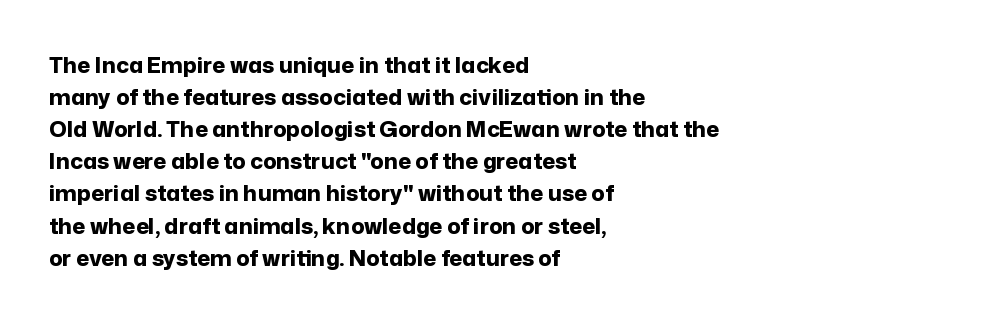
The image shows 22 px bold type, upright; set left-aligned, normal line spacing (1.46x), normal letter spacing, not underlined.
